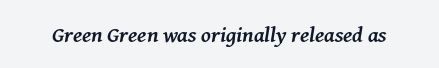
The image shows 22 px bold type, italic (leaning right); set normal letter spacing, not underlined.
